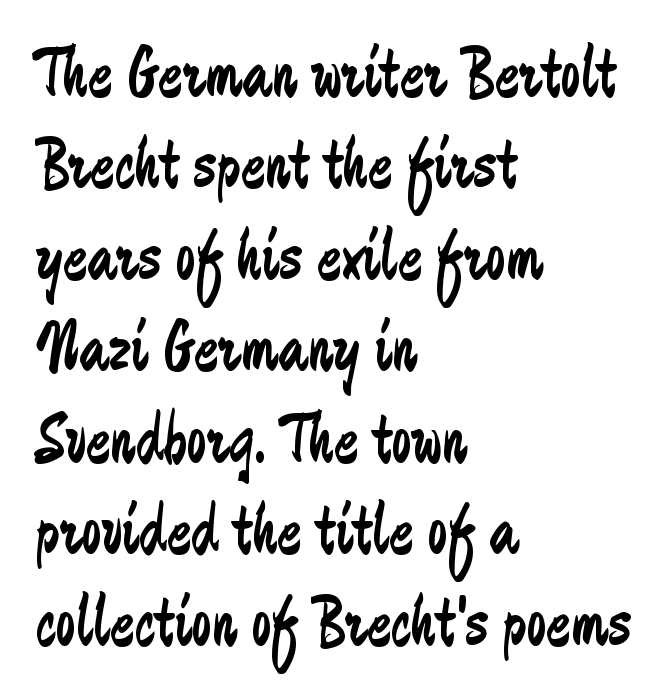
Q: Is the text bold? A: No.
Q: Is the text italic (slanted)? A: Yes.
Q: Is the typeface a serif or a sans-serif typeface? A: Sans-serif.
Q: Is the text underlined? A: No.
Q: How is the paragraph aligned? A: Left-aligned.
Q: Is the spacing between letters normal or unusually wide? A: Normal.
Q: Is the spacing between lines tight, normal or loose? A: Normal.
Q: Width (condensed, normal, or wide)? A: Condensed.
Q: Stroke contrast? A: Low.
Q: x-height? A: Medium.
Q: Monospaced? A: No.
